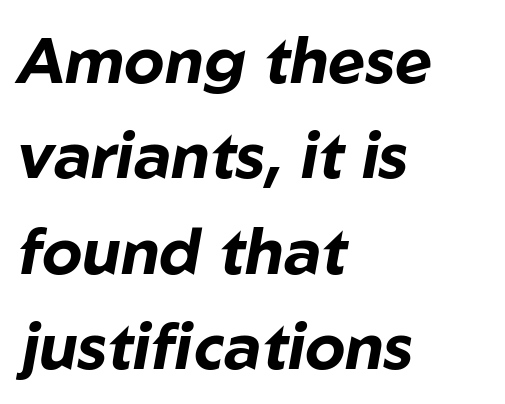
Quick note: interline space is typical. The passage shown has conventional tracking throughout. The rendering uses natural spacing where letterforms have individual widths. Horizontal alignment here is leftward, the default for most running prose. The typography opts for an oblique posture over an upright one. The gap between lines stays unmarked.
